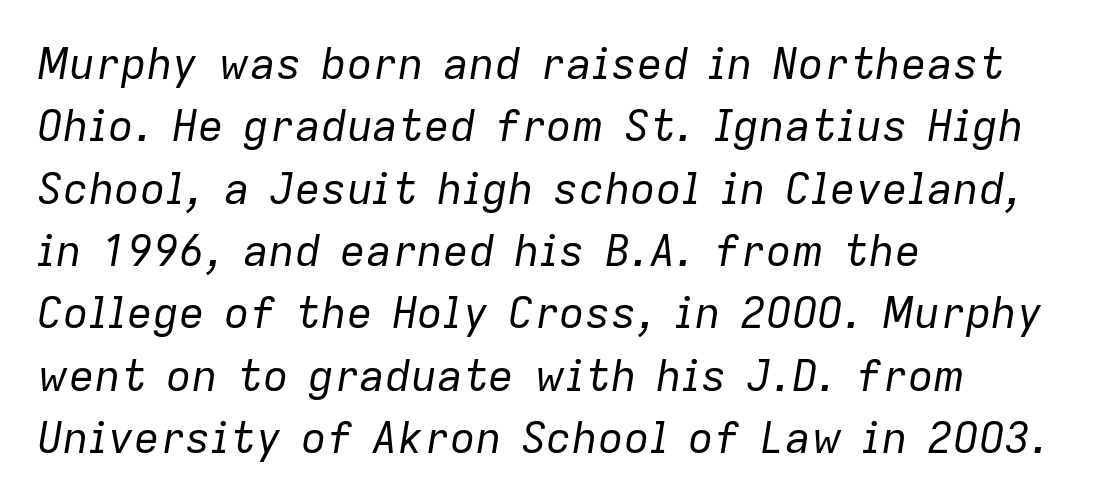
{"italic": "yes", "lean": "right", "slant_degrees": 9, "bold": "no", "weight": "regular", "width": "normal", "stroke_contrast": "low", "x_height": "medium", "monospaced": "no", "underline": "no", "align": "left", "line_spacing": "normal", "line_spacing_ratio": 1.45, "letter_spacing": "normal", "letter_spacing_em": 0.0, "glyph_px": 43}
